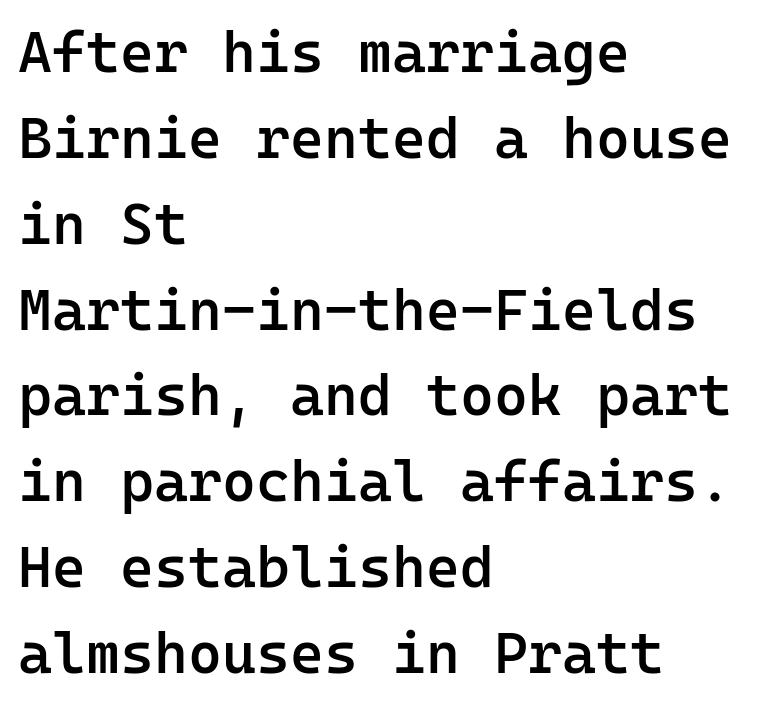
When letters stand straight like this, we call the style roman or upright. Do the characters align in a grid? Yes, the font is monospaced. Interline gaps are of average width in this sample. Typeset ragged right — the left edge is the straight one. Short note: letters normally spaced. Slightly chunky letters — semibold, I'd say, not full bold.
